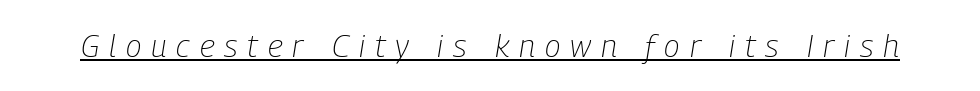
{"italic": "yes", "lean": "right", "slant_degrees": 9, "bold": "no", "weight": "light", "width": "condensed", "stroke_contrast": "low", "x_height": "medium", "monospaced": "no", "underline": "yes", "letter_spacing": "wide", "letter_spacing_em": 0.31, "glyph_px": 32}
